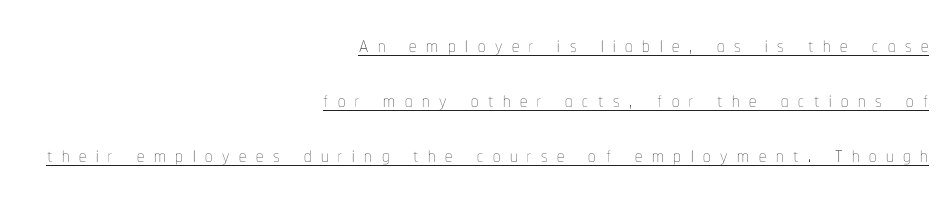
{"italic": "no", "bold": "no", "weight": "thin", "width": "condensed", "stroke_contrast": "low", "x_height": "medium", "monospaced": "no", "underline": "yes", "align": "right", "line_spacing_ratio": 1.89, "letter_spacing": "wide", "letter_spacing_em": 0.33, "glyph_px": 29}
